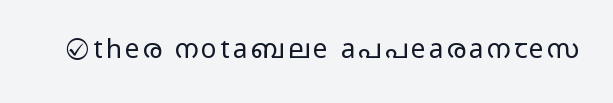
On a weight scale, this lands at 450 or below. The gap between lines stays unmarked. Notice how the stems are strictly vertical — no italics here.
